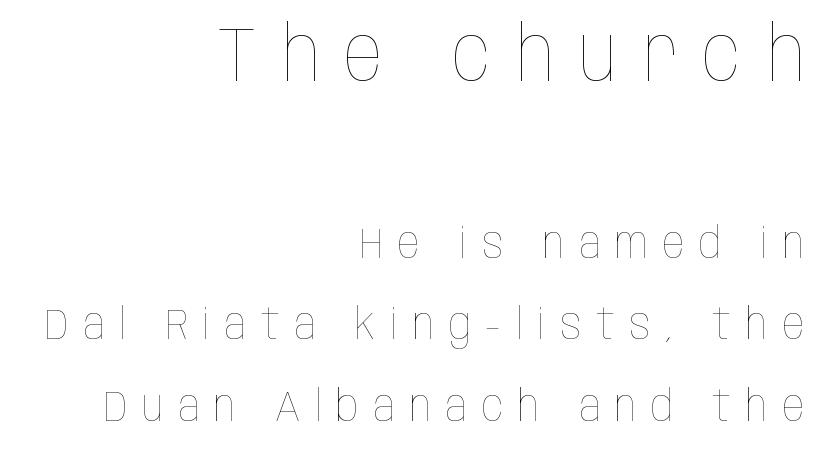
Q: Is the text bold? A: No.
Q: Is the text italic (slanted)? A: No, it is upright.
Q: Is the text underlined? A: No.
Q: How is the paragraph aligned? A: Right-aligned.
Q: Is the spacing between letters normal or unusually wide? A: Unusually wide.
Q: Which block of text is set in a larger size, the first (top) or the second (bottom)? A: The first (top) one.
Q: Width (condensed, normal, or wide)? A: Condensed.
Q: Stroke contrast? A: Low.
Q: x-height? A: Large.
Q: Monospaced? A: No.
